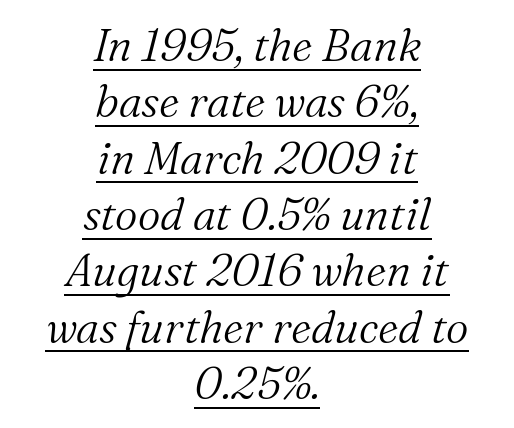
Compared with a typical body face, this is equally light or lighter still. The rag falls on both sides of this text block equally. Compared with typical paragraphs, the rows here are spaced about the same. Students, observe the line beneath the letters — that is underlining. Do the characters align in a grid? No, the font is proportional. The specimen reads as italic at a glance.
